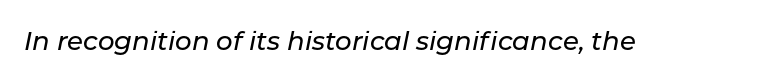
Q: Is the text italic (slanted)? A: Yes, it leans right by about 11 degrees.
Q: Is the text underlined? A: No.
Q: Is the spacing between letters normal or unusually wide? A: Normal.
